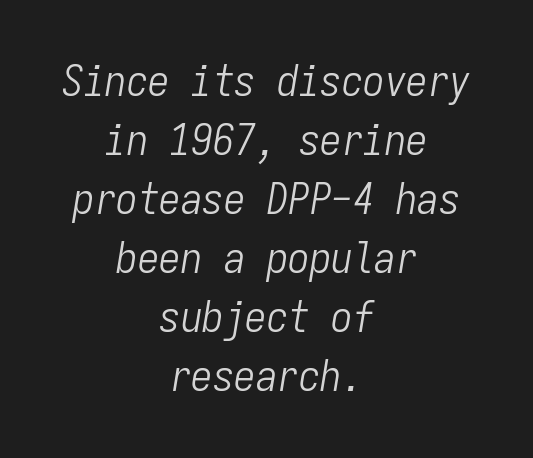
Bare-footed words on every line. The paragraph shown floats in the horizontal middle. Here the designer chose a console-style face with uniform glyph widths. The glyphs look as if they've been sheared to an angle. The tracking reads as untouched default to a designer's eye.
